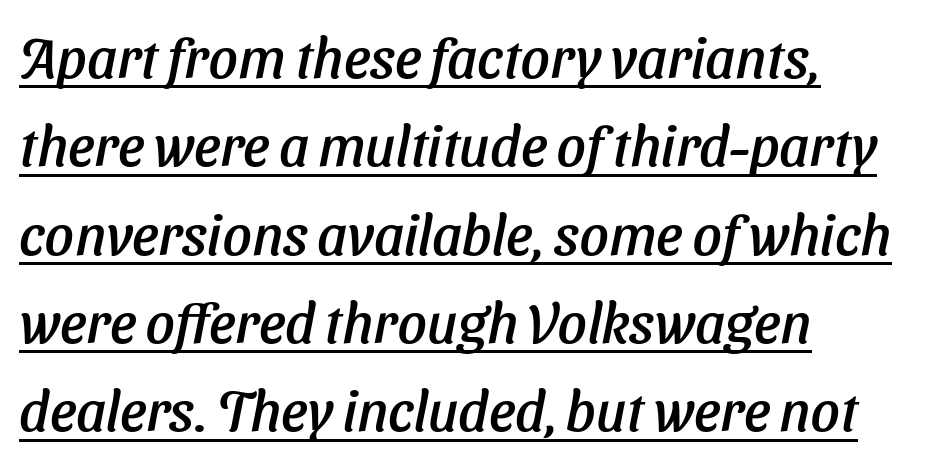
Q: Is the text italic (slanted)? A: Yes, it leans right by about 11 degrees.
Q: Is the text underlined? A: Yes.
Q: How is the paragraph aligned? A: Left-aligned.
Q: Is the spacing between letters normal or unusually wide? A: Normal.
Q: Is the spacing between lines tight, normal or loose? A: Normal.
Q: Width (condensed, normal, or wide)? A: Normal.
Q: Stroke contrast? A: Low.
Q: x-height? A: Medium.
Q: Monospaced? A: No.
